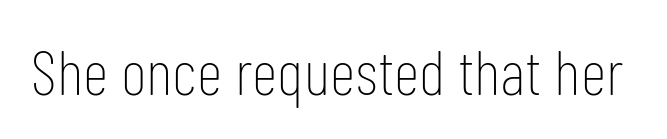
The image shows 64 px thin, condensed sans-serif type, upright; set normal letter spacing, not underlined; low stroke contrast and a medium x-height.
